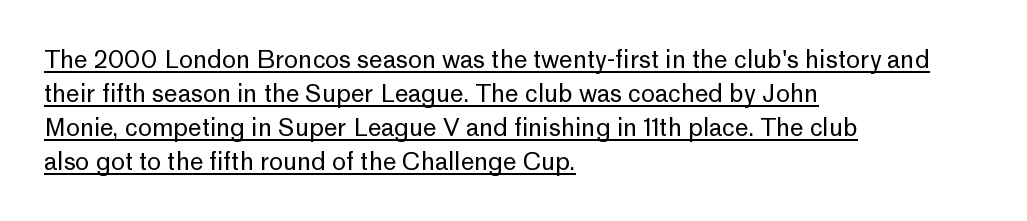
{"italic": "no", "bold": "no", "underline": "yes", "align": "left", "line_spacing": "normal", "line_spacing_ratio": 1.42, "letter_spacing": "normal", "letter_spacing_em": 0.0, "glyph_px": 24}
